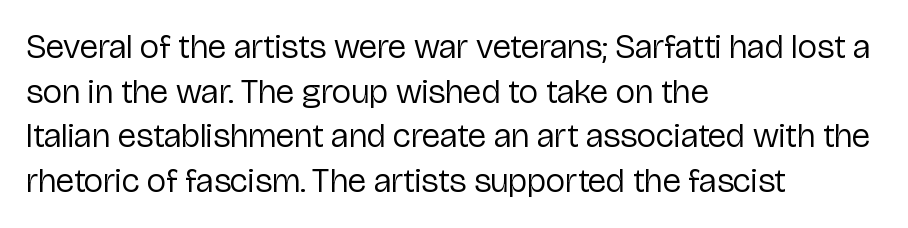
{"serif": "no", "italic": "no", "bold": "no", "weight": "regular", "width": "normal", "stroke_contrast": "low", "x_height": "medium", "monospaced": "no", "underline": "no", "align": "left", "line_spacing": "normal", "line_spacing_ratio": 1.31, "letter_spacing": "normal", "letter_spacing_em": 0.0, "glyph_px": 34}
